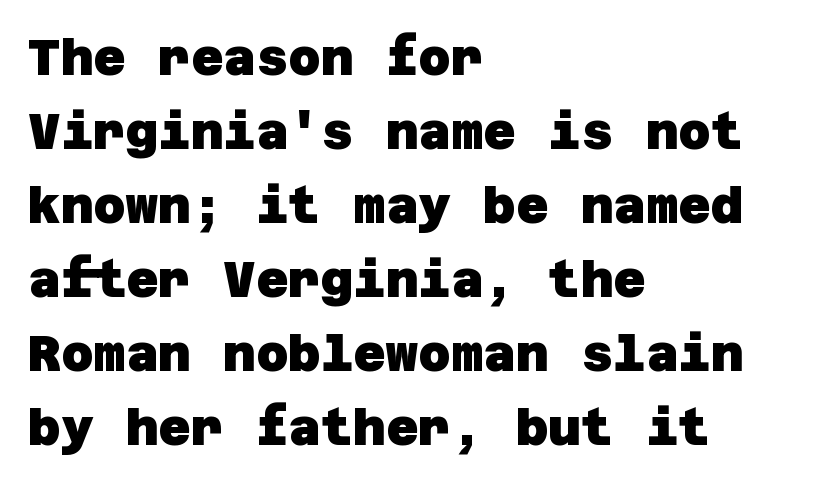
{"serif": "no", "bold": "yes", "weight": "heavy", "width": "normal", "stroke_contrast": "low", "x_height": "large", "underline": "no", "align": "left", "line_spacing": "normal", "line_spacing_ratio": 1.48, "letter_spacing": "normal", "letter_spacing_em": 0.0, "glyph_px": 50}
